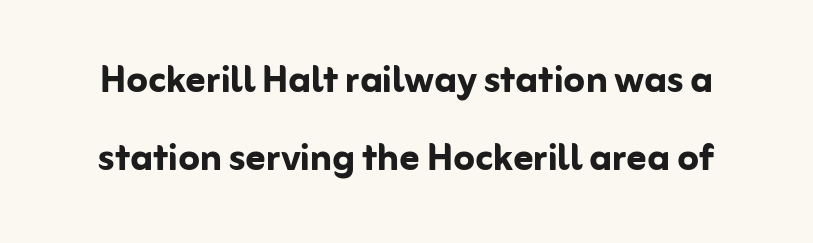
The passage shown is typed in a proportional face where columns would drift. Plain, unruled lines of type. Notice how descenders clear the ascenders below comfortably — that's standard leading. Nothing unusual about the tracking: characters are spaced as the font intends. You can tell from the bare stems that sans-serif type was used.
